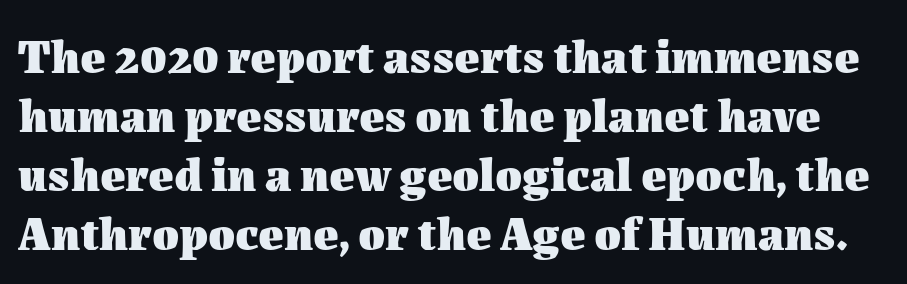
Q: Is the text bold? A: Yes.
Q: Is the text italic (slanted)? A: No, it is upright.
Q: Is the text underlined? A: No.
Q: Is the spacing between letters normal or unusually wide? A: Normal.
Q: Width (condensed, normal, or wide)? A: Normal.
Q: Stroke contrast? A: Medium.
Q: x-height? A: Medium.
Q: Monospaced? A: No.
